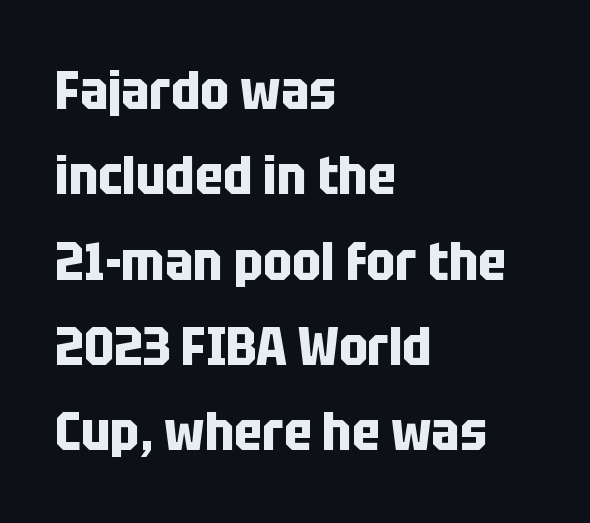
The image shows 54 px bold, condensed sans-serif type, upright; set left-aligned, normal line spacing (1.58x), normal letter spacing, not underlined; low stroke contrast and a large x-height.
